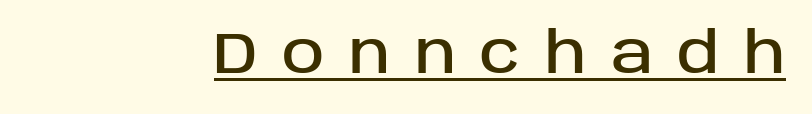
Q: Is the text italic (slanted)? A: No, it is upright.
Q: Is the typeface a serif or a sans-serif typeface? A: Sans-serif.
Q: Is the text underlined? A: Yes.
Q: Is the spacing between letters normal or unusually wide? A: Unusually wide.
Q: Width (condensed, normal, or wide)? A: Normal.
Q: Stroke contrast? A: Low.
Q: x-height? A: Large.
Q: Monospaced? A: No.
